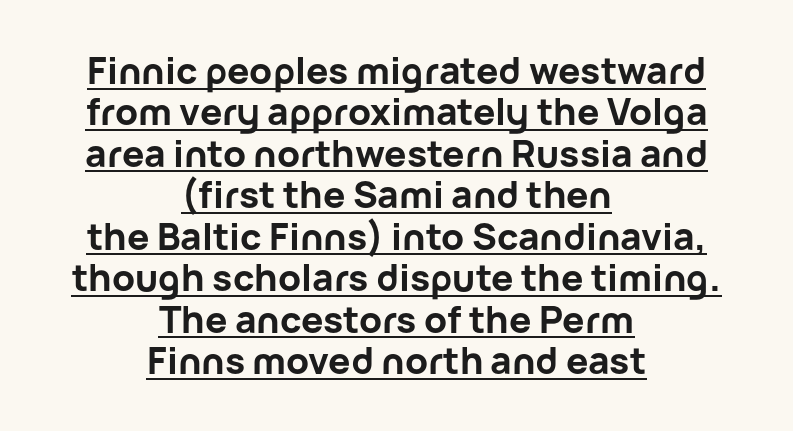
{"serif": "no", "italic": "no", "bold": "yes", "weight": "bold", "width": "normal", "stroke_contrast": "low", "x_height": "medium", "monospaced": "no", "underline": "yes", "align": "center", "line_spacing": "tight", "line_spacing_ratio": 1.12, "letter_spacing": "normal", "letter_spacing_em": 0.0, "glyph_px": 37}
